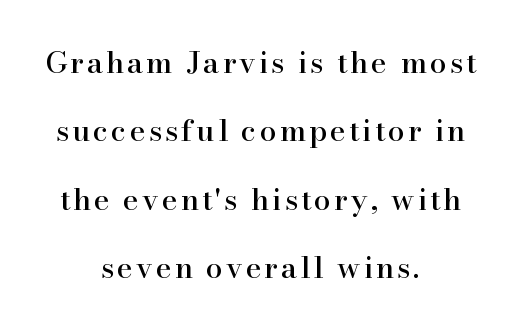
{"serif": "yes", "italic": "no", "width": "normal", "stroke_contrast": "high", "x_height": "small", "monospaced": "no", "underline": "no", "align": "center", "line_spacing": "loose", "line_spacing_ratio": 2.28, "glyph_px": 30}
